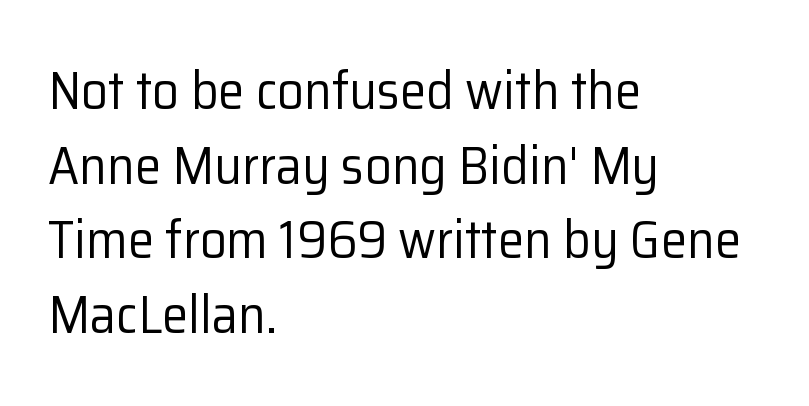
The image shows 53 px regular-weight sans-serif type, upright; set left-aligned, normal line spacing (1.41x), normal letter spacing, not underlined; low stroke contrast and a medium x-height.
